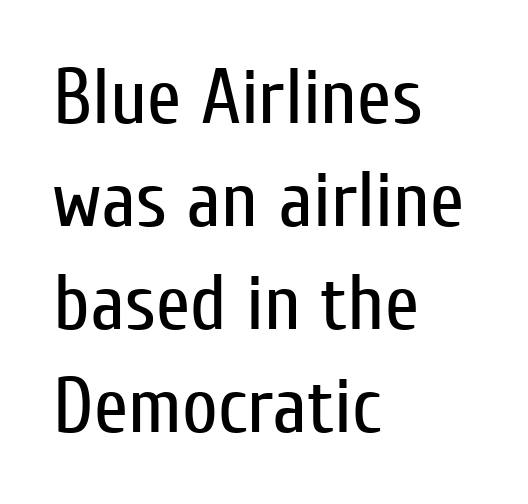
Q: Is the text bold? A: No.
Q: Is the text italic (slanted)? A: No, it is upright.
Q: Is the typeface a serif or a sans-serif typeface? A: Sans-serif.
Q: Is the text underlined? A: No.
Q: How is the paragraph aligned? A: Left-aligned.
Q: Is the spacing between letters normal or unusually wide? A: Normal.
Q: Is the spacing between lines tight, normal or loose? A: Normal.
Q: Width (condensed, normal, or wide)? A: Condensed.
Q: Stroke contrast? A: Low.
Q: x-height? A: Medium.
Q: Monospaced? A: No.
